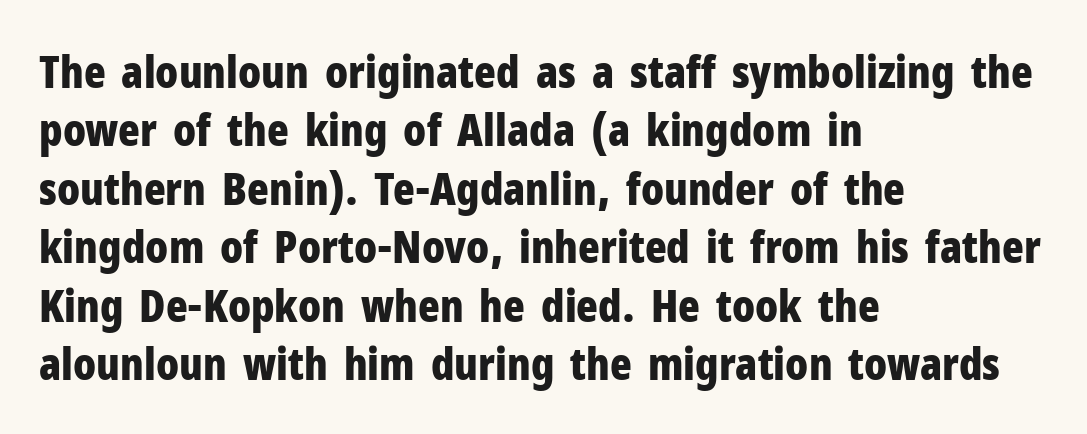
{"serif": "no", "italic": "no", "bold": "yes", "weight": "bold", "width": "condensed", "stroke_contrast": "low", "x_height": "medium", "monospaced": "no", "underline": "no", "align": "left", "line_spacing": "normal", "line_spacing_ratio": 1.3, "letter_spacing": "normal", "letter_spacing_em": 0.0, "glyph_px": 45}
